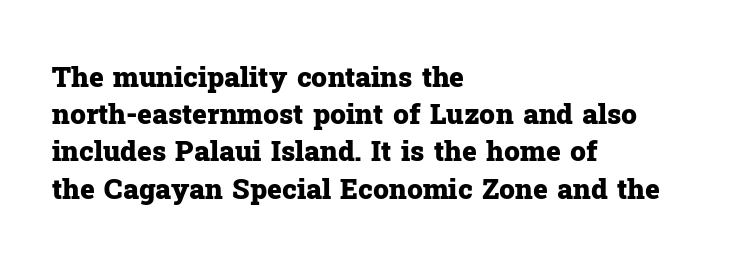
{"serif": "yes", "italic": "no", "bold": "yes", "weight": "heavy", "width": "normal", "stroke_contrast": "low", "x_height": "medium", "monospaced": "no", "underline": "no", "align": "left", "line_spacing": "normal", "line_spacing_ratio": 1.33, "letter_spacing": "normal", "letter_spacing_em": 0.0, "glyph_px": 28}
